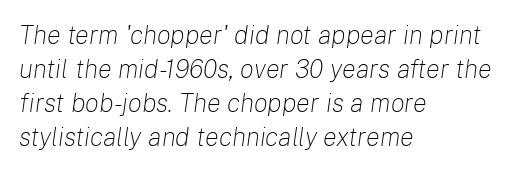
{"italic": "yes", "lean": "right", "slant_degrees": 8, "bold": "no", "underline": "no", "align": "left", "line_spacing": "normal", "line_spacing_ratio": 1.31, "letter_spacing": "normal", "letter_spacing_em": 0.0, "glyph_px": 26}
